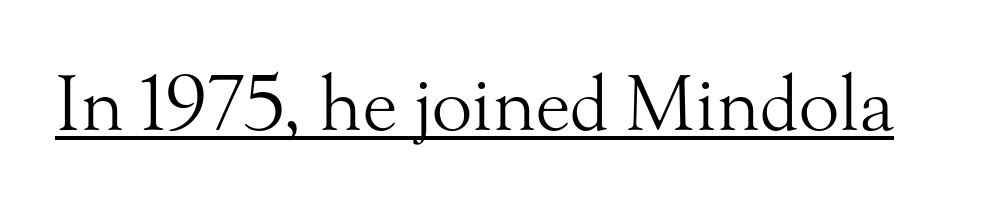
The image shows 75 px light serif type, upright; set normal letter spacing, underlined; medium stroke contrast and a small x-height.
